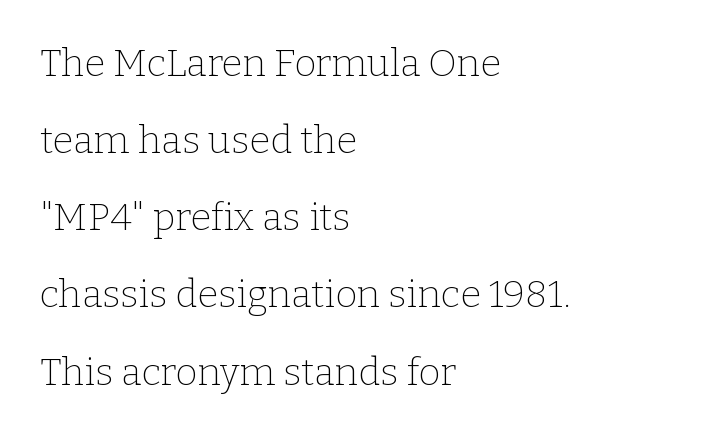
{"serif": "yes", "italic": "no", "bold": "no", "weight": "thin", "width": "normal", "stroke_contrast": "low", "x_height": "medium", "monospaced": "no", "underline": "no", "align": "left", "line_spacing": "loose", "line_spacing_ratio": 2.03, "letter_spacing": "normal", "letter_spacing_em": 0.0, "glyph_px": 38}
